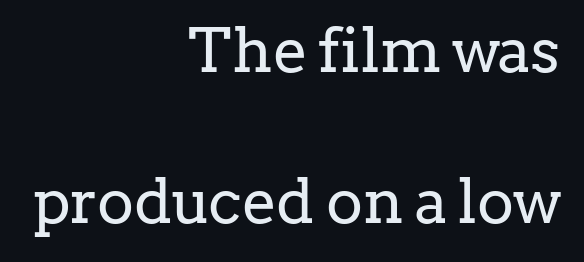
{"serif": "yes", "italic": "no", "bold": "no", "weight": "regular", "width": "normal", "stroke_contrast": "low", "x_height": "medium", "monospaced": "no", "underline": "no", "align": "right", "line_spacing": "loose", "line_spacing_ratio": 2.43, "letter_spacing": "normal", "letter_spacing_em": 0.0, "glyph_px": 62}
